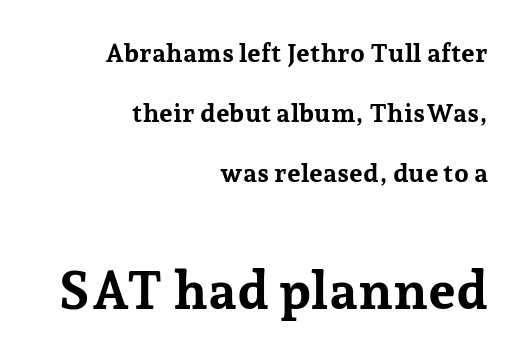
Q: Is the text bold? A: Yes.
Q: Is the text italic (slanted)? A: No, it is upright.
Q: Is the typeface a serif or a sans-serif typeface? A: Serif.
Q: Is the text underlined? A: No.
Q: How is the paragraph aligned? A: Right-aligned.
Q: Is the spacing between letters normal or unusually wide? A: Normal.
Q: Is the spacing between lines tight, normal or loose? A: Loose.
Q: Which block of text is set in a larger size, the first (top) or the second (bottom)? A: The second (bottom) one.
Q: Width (condensed, normal, or wide)? A: Normal.
Q: Stroke contrast? A: Low.
Q: x-height? A: Medium.
Q: Monospaced? A: No.
